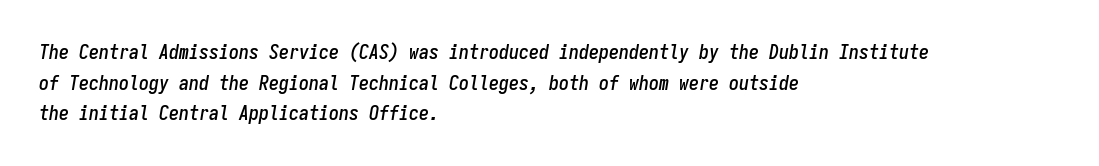
The image shows 20 px text type, italic (leaning right); set left-aligned, normal line spacing (1.53x), normal letter spacing, not underlined.
